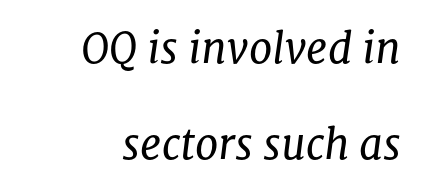
Q: Is the text bold? A: No.
Q: Is the text italic (slanted)? A: Yes, it leans right by about 8 degrees.
Q: Is the typeface a serif or a sans-serif typeface? A: Serif.
Q: Is the text underlined? A: No.
Q: How is the paragraph aligned? A: Right-aligned.
Q: Is the spacing between letters normal or unusually wide? A: Normal.
Q: Is the spacing between lines tight, normal or loose? A: Loose.
Q: Width (condensed, normal, or wide)? A: Normal.
Q: Stroke contrast? A: Low.
Q: x-height? A: Medium.
Q: Monospaced? A: No.
